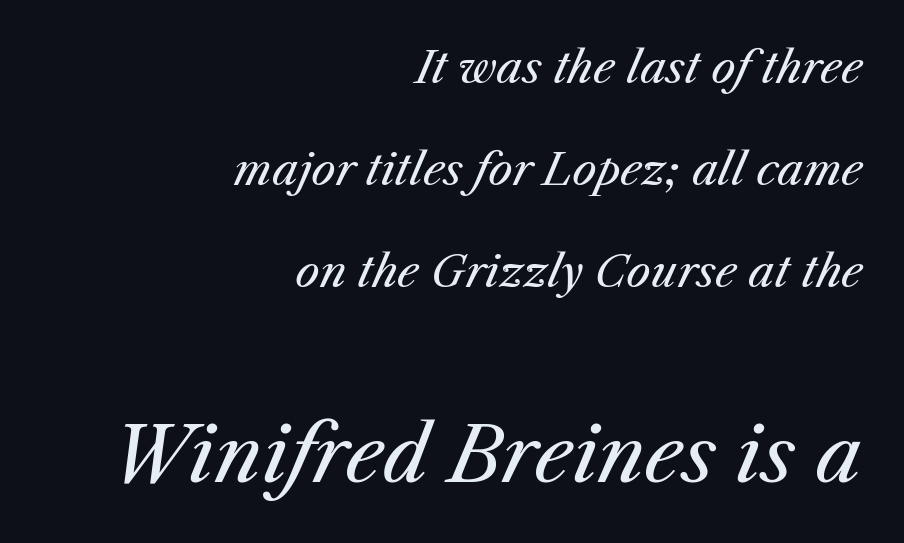
The image shows 76 px regular-weight type, italic (leaning right); set right-aligned, loose line spacing (2.37x), normal letter spacing, not underlined; the second (bottom) block is 1.77x larger; medium stroke contrast and a medium x-height.
